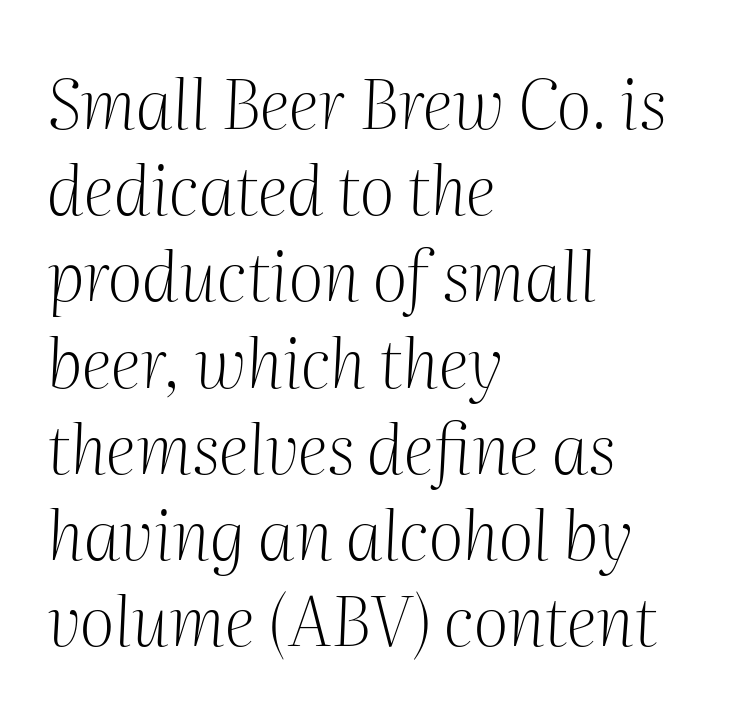
{"serif": "yes", "italic": "yes", "lean": "right", "slant_degrees": 2, "bold": "no", "weight": "light", "width": "normal", "stroke_contrast": "medium", "x_height": "medium", "monospaced": "no", "underline": "no", "align": "left", "line_spacing": "normal", "line_spacing_ratio": 1.25, "letter_spacing": "normal", "letter_spacing_em": 0.0, "glyph_px": 69}
